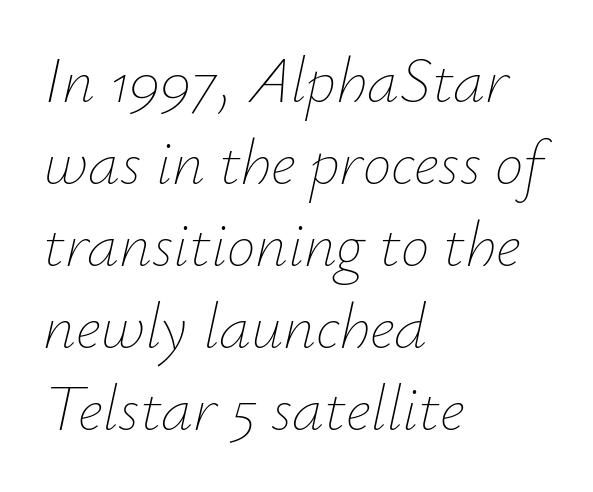
The image shows 64 px thin type, italic (leaning right); set left-aligned, normal line spacing (1.28x), normal letter spacing, not underlined; low stroke contrast and a small x-height.
